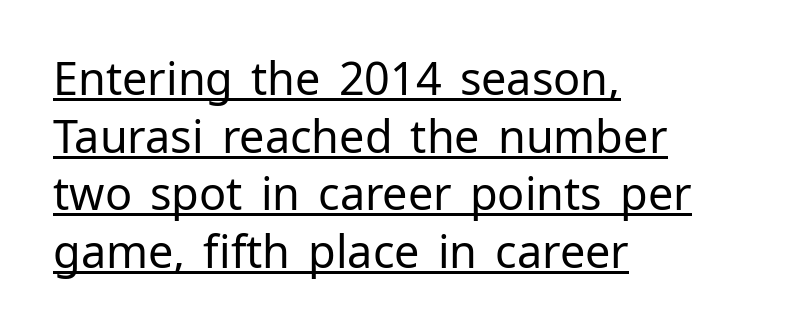
The image shows 45 px regular-weight sans-serif type, upright; set left-aligned, normal line spacing (1.28x), normal letter spacing, underlined; low stroke contrast and a medium x-height.
